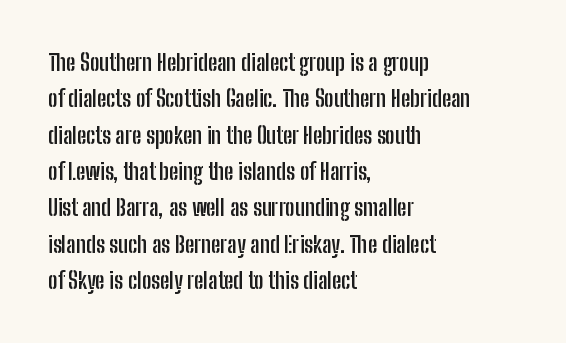
Q: Is the text bold? A: Yes.
Q: Is the text italic (slanted)? A: No, it is upright.
Q: Is the text underlined? A: No.
Q: How is the paragraph aligned? A: Left-aligned.
Q: Is the spacing between letters normal or unusually wide? A: Normal.
Q: Is the spacing between lines tight, normal or loose? A: Normal.
